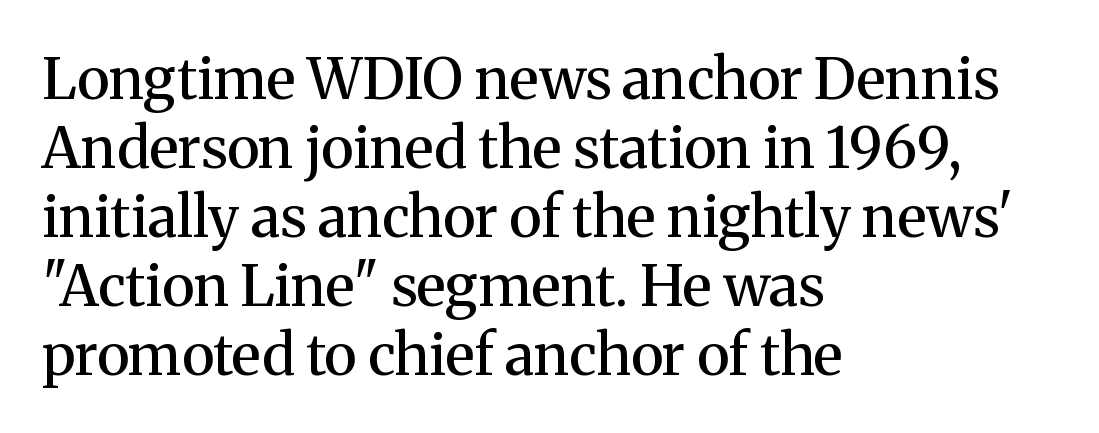
Q: Is the text bold? A: Semi-bold.
Q: Is the text italic (slanted)? A: No, it is upright.
Q: Is the typeface a serif or a sans-serif typeface? A: Serif.
Q: Is the text underlined? A: No.
Q: How is the paragraph aligned? A: Left-aligned.
Q: Is the spacing between letters normal or unusually wide? A: Normal.
Q: Width (condensed, normal, or wide)? A: Normal.
Q: Stroke contrast? A: Medium.
Q: x-height? A: Medium.
Q: Monospaced? A: No.
